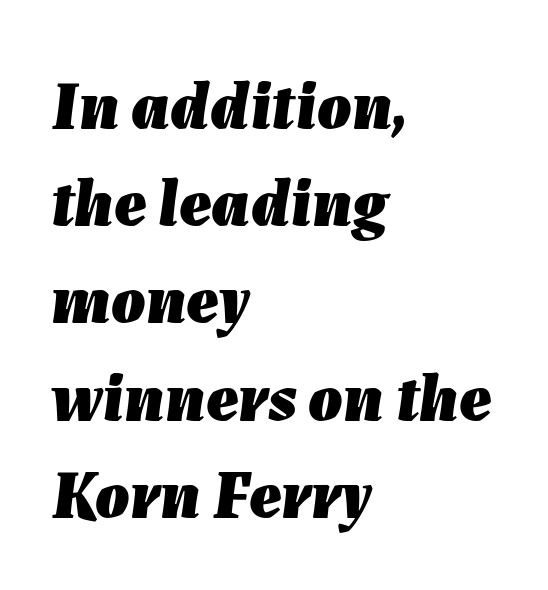
Typeset ragged right — the left edge is the straight one. Check under the words: just untouched page. What's the leading like? Ordinary, nothing unusual. Spacing verdict: proportional, widths tailored to each character. The rendering keeps characters at their native spacing. Quick note: italic.
